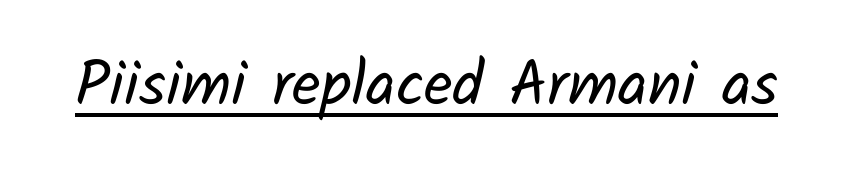
Do the characters align in a grid? No, the font is proportional. A typesetter would call this zero additional tracking. Regarding serifs, this sample does without them. Looks like someone drew a line under every word here. Weight: not bold — regular or lighter.
